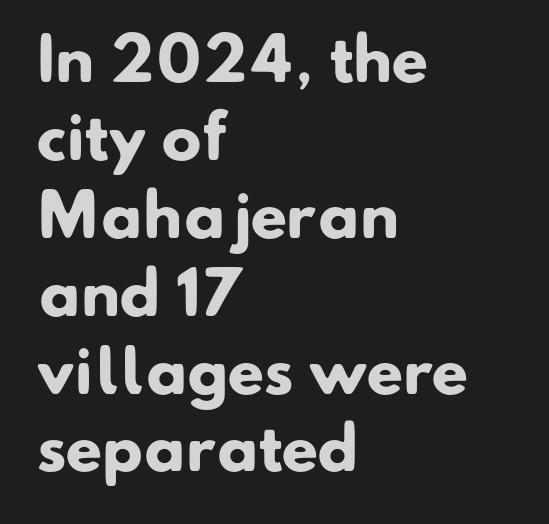
The image shows 59 px heavy sans-serif type; set left-aligned, normal line spacing (1.32x), normal letter spacing, not underlined; low stroke contrast and a small x-height.
